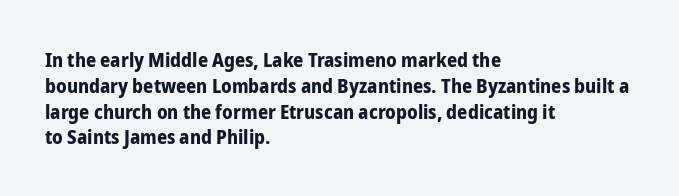
The image shows 20 px bold type, upright; set left-aligned, normal line spacing (1.29x), normal letter spacing, not underlined.
